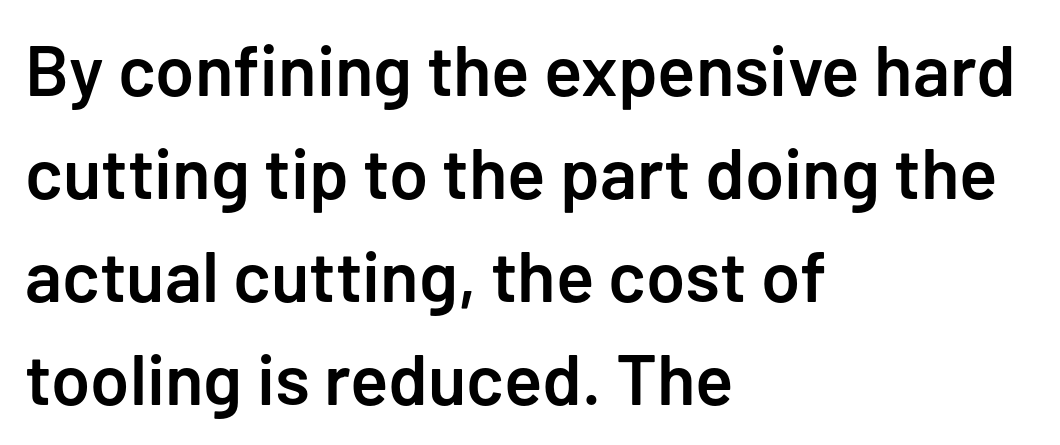
This sample is left-justified, so line endings fall wherever the words run out. Varying glyph widths throughout — classic text-font behaviour. The typography opts for an upright posture over an oblique one. In terms of leading, this rendering sits right in the middle.
